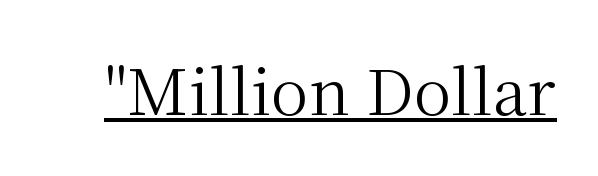
Q: Is the text bold? A: No.
Q: Is the text italic (slanted)? A: No, it is upright.
Q: Is the typeface a serif or a sans-serif typeface? A: Serif.
Q: Is the text underlined? A: Yes.
Q: Is the spacing between letters normal or unusually wide? A: Normal.
Q: Width (condensed, normal, or wide)? A: Normal.
Q: Stroke contrast? A: Medium.
Q: x-height? A: Medium.
Q: Monospaced? A: No.
